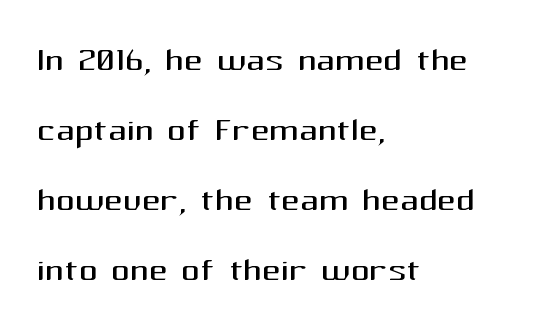
The image shows 46 px regular-weight sans-serif type, upright; set left-aligned, normal line spacing (1.52x), normal letter spacing, not underlined; medium stroke contrast and a medium x-height.
